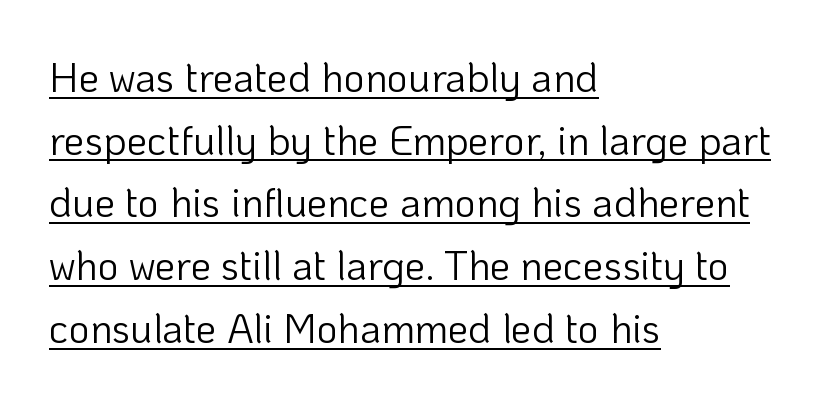
The image shows 41 px light sans-serif type, upright; set left-aligned, normal line spacing (1.53x), normal letter spacing, underlined; low stroke contrast and a medium x-height.
